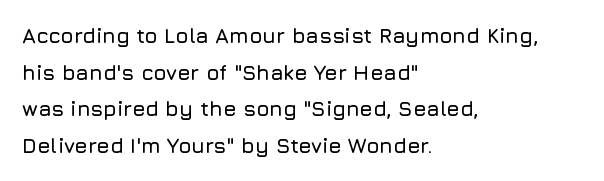
Q: Is the text italic (slanted)? A: No, it is upright.
Q: Is the text underlined? A: No.
Q: How is the paragraph aligned? A: Left-aligned.
Q: Is the spacing between letters normal or unusually wide? A: Normal.
